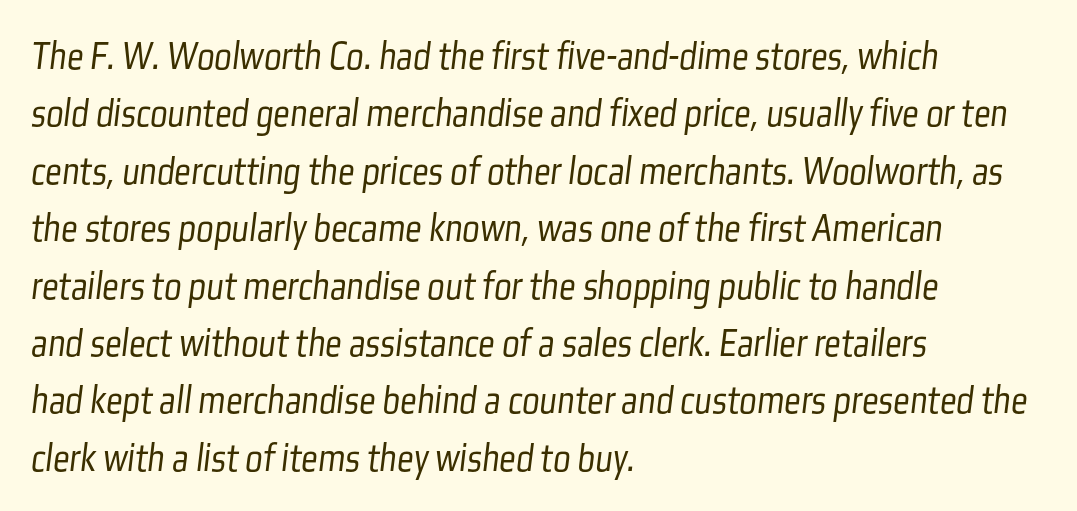
Decoration check: the copy has no underline. No chunkiness to these letters — they're not bold. Teacher's note: observe the even left margin — that is flush-left alignment. Does extra space separate the letters? No, they use regular spacing.
